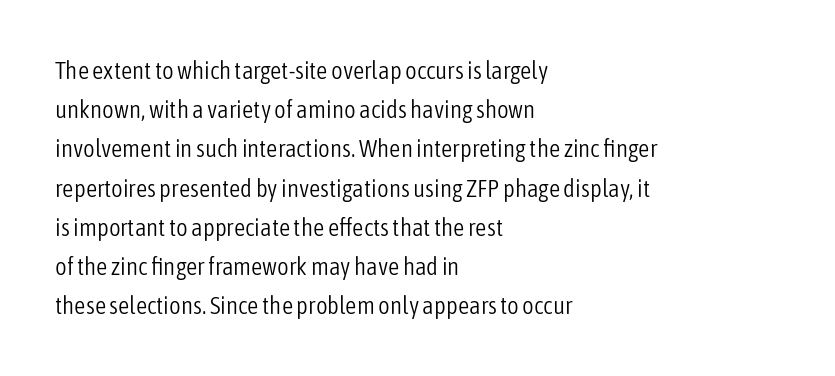
Is this a heavy cut? Hardly; it is regular or lighter. In CSS terms this would be text-align: left. Words appear dense and cohesive because spacing is normal. The gap between lines stays unmarked. Reading down the column, the eye jumps a familiar distance to each next line. This is roman type, the default non-slanted kind.
